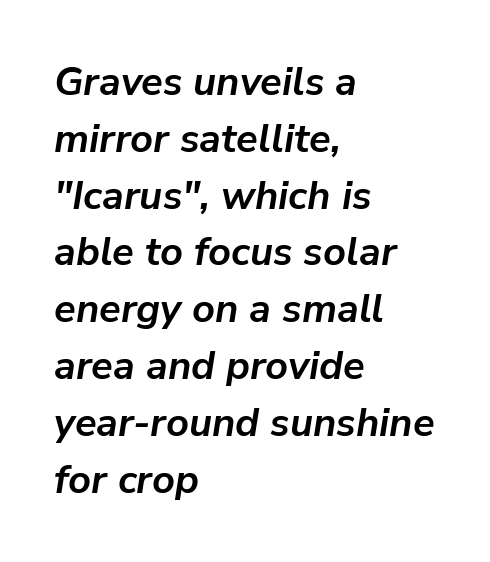
The image shows 40 px semibold type, italic (leaning right); set left-aligned, normal line spacing (1.42x), normal letter spacing, not underlined; low stroke contrast and a medium x-height.
